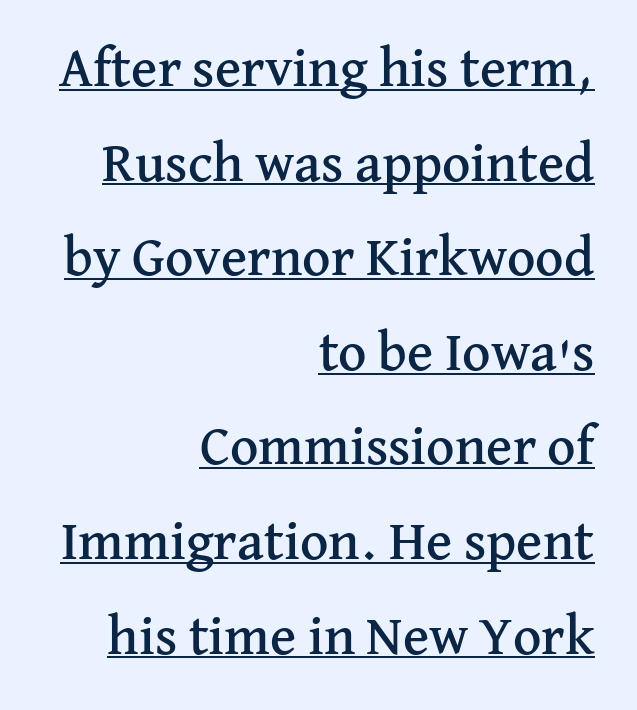
These lines are composed in type with serifs. Notice how the stems are strictly vertical — no italics here. What decoration does the sample have? An underline. Honestly, the letter spacing is just normal — you wouldn't notice it.
